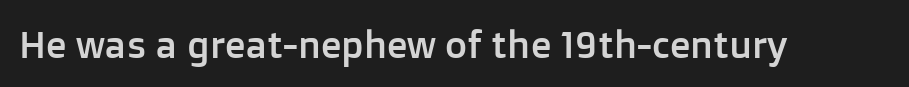
Q: Is the text italic (slanted)? A: No, it is upright.
Q: Is the typeface a serif or a sans-serif typeface? A: Sans-serif.
Q: Is the text underlined? A: No.
Q: Is the spacing between letters normal or unusually wide? A: Normal.
Q: Width (condensed, normal, or wide)? A: Normal.
Q: Stroke contrast? A: Low.
Q: x-height? A: Medium.
Q: Monospaced? A: No.
